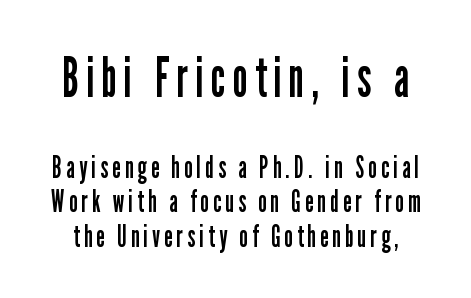
Q: Is the text bold? A: No.
Q: Is the text italic (slanted)? A: No, it is upright.
Q: Is the typeface a serif or a sans-serif typeface? A: Sans-serif.
Q: Is the text underlined? A: No.
Q: Is the spacing between lines tight, normal or loose? A: Tight.
Q: Which block of text is set in a larger size, the first (top) or the second (bottom)? A: The first (top) one.
Q: Width (condensed, normal, or wide)? A: Condensed.
Q: Stroke contrast? A: Low.
Q: x-height? A: Medium.
Q: Monospaced? A: No.
